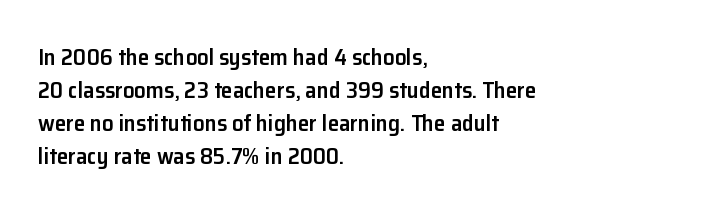
The space beneath each line is pristine and unruled. This rendering leaves character spacing at its baseline value. Designer's note — italics off, roman on. Leftover space on each line is placed entirely after the last word.
